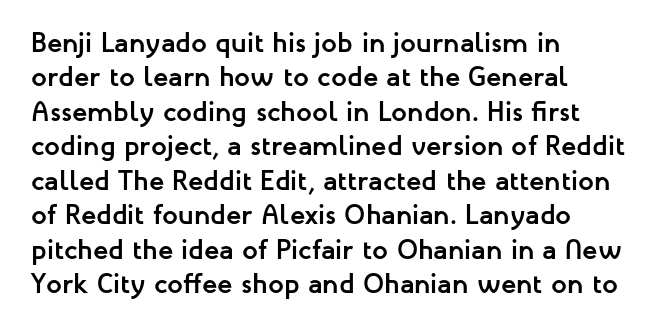
Q: Is the text bold? A: Yes.
Q: Is the text italic (slanted)? A: No, it is upright.
Q: Is the typeface a serif or a sans-serif typeface? A: Sans-serif.
Q: Is the text underlined? A: No.
Q: How is the paragraph aligned? A: Left-aligned.
Q: Is the spacing between letters normal or unusually wide? A: Normal.
Q: Width (condensed, normal, or wide)? A: Normal.
Q: Stroke contrast? A: Low.
Q: x-height? A: Medium.
Q: Monospaced? A: No.
